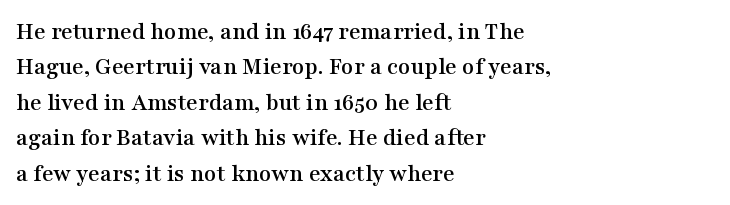
The line texture is even and compact thanks to regular tracking. Glance below the letters and you will spot only blank space. It's the straight-up-and-down kind of type. Each line starts at the same left margin while the right side varies. Reading down the column, the eye jumps a familiar distance to each next line.
